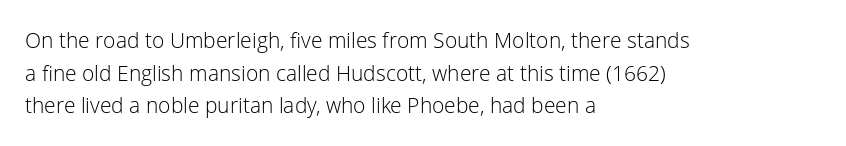
The axis of the letterforms is exactly vertical. Here the glyphs are tracked normally, forming tight word shapes. Descenders hang freely into open space. Line beginnings align vertically; line endings do not. The rows are spaced the way most documents space them.
